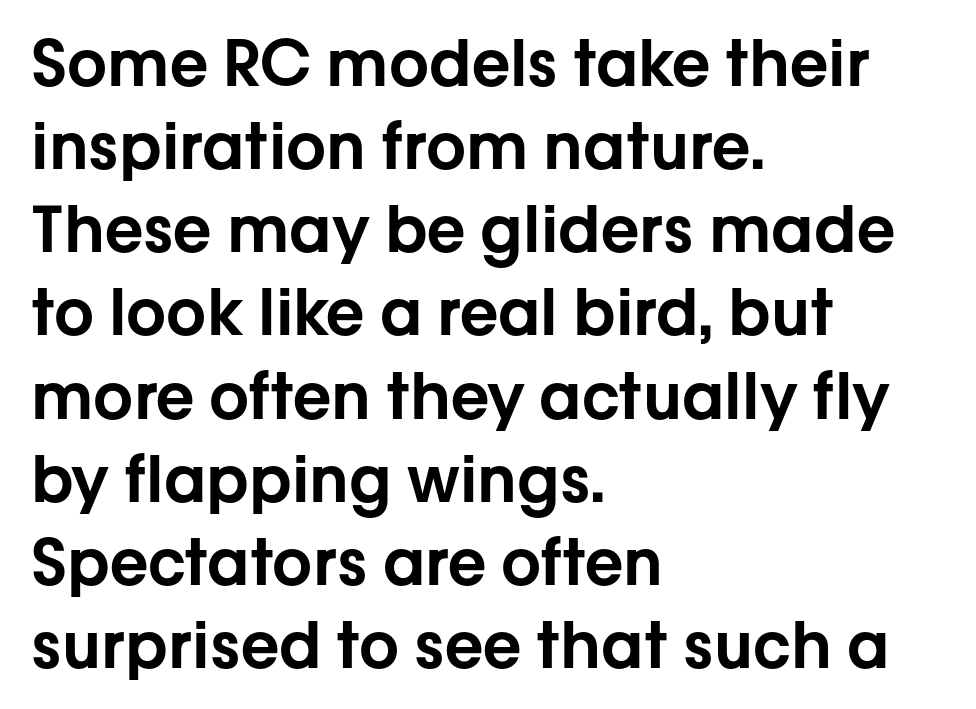
Q: Is the text italic (slanted)? A: No, it is upright.
Q: Is the typeface a serif or a sans-serif typeface? A: Sans-serif.
Q: Is the text underlined? A: No.
Q: How is the paragraph aligned? A: Left-aligned.
Q: Is the spacing between letters normal or unusually wide? A: Normal.
Q: Is the spacing between lines tight, normal or loose? A: Normal.
Q: Width (condensed, normal, or wide)? A: Normal.
Q: Stroke contrast? A: Low.
Q: x-height? A: Medium.
Q: Monospaced? A: No.
